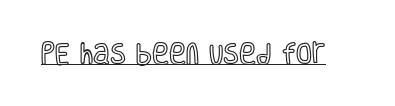
You can see a thin bar hugging the bottom of the glyphs. This rendering leaves character spacing at its baseline value. Style check: upright.
